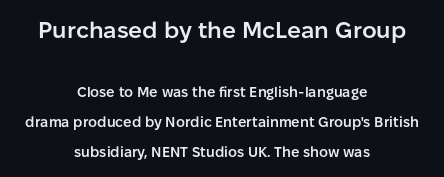
The image shows 23 px text type, upright; set centered, loose line spacing (2.12x), normal letter spacing, not underlined; the first (top) block is 1.64x larger.
